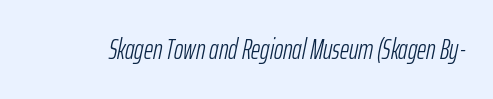
{"italic": "yes", "lean": "right", "slant_degrees": 12, "bold": "no", "weight": "light", "width": "condensed", "stroke_contrast": "low", "x_height": "medium", "monospaced": "no", "underline": "no", "letter_spacing": "normal", "letter_spacing_em": 0.0, "glyph_px": 28}
